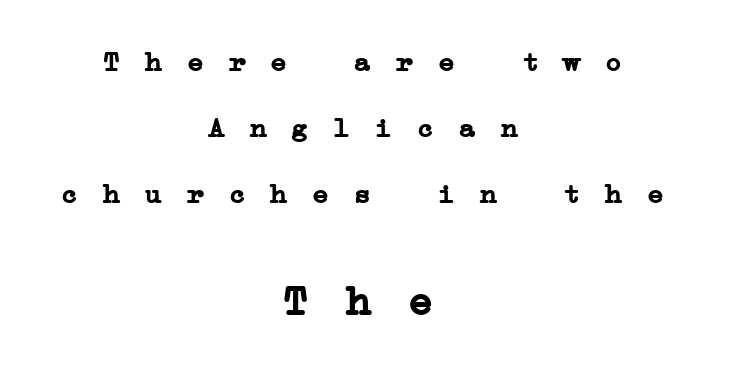
Q: Is the text bold? A: Yes.
Q: Is the typeface a serif or a sans-serif typeface? A: Serif.
Q: Is the text underlined? A: No.
Q: How is the paragraph aligned? A: Centered.
Q: Is the spacing between letters normal or unusually wide? A: Unusually wide.
Q: Is the spacing between lines tight, normal or loose? A: Loose.
Q: Which block of text is set in a larger size, the first (top) or the second (bottom)? A: The second (bottom) one.
Q: Width (condensed, normal, or wide)? A: Wide.
Q: Stroke contrast? A: Low.
Q: x-height? A: Medium.
Q: Monospaced? A: Yes.
